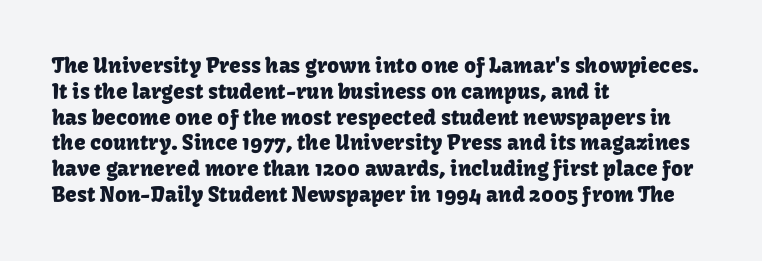
{"italic": "no", "underline": "no", "align": "left", "line_spacing_ratio": 1.23, "letter_spacing": "normal", "letter_spacing_em": 0.0, "glyph_px": 21}
